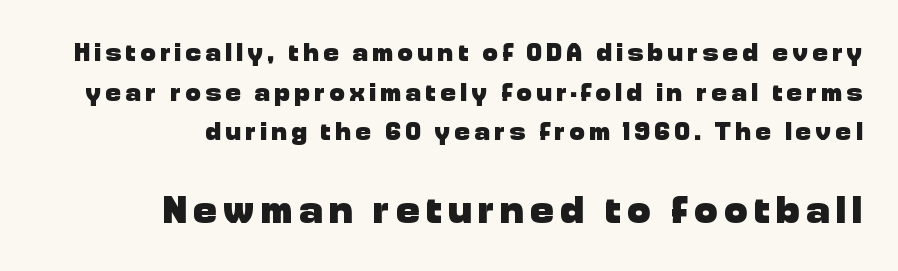
Is this a fixed-width face? No — the glyphs have proportional, varying widths. Summary of weight: heavy, a full bold. Posture: upright roman. Of the two passages, the one underneath uses the larger point size. Evenly set lines give the paragraph a standard silhouette. The area under the type is left untouched.
